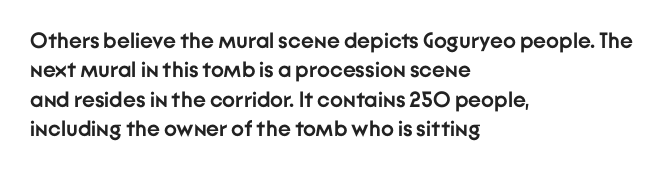
Q: Is the text bold? A: Yes.
Q: Is the text italic (slanted)? A: No, it is upright.
Q: Is the text underlined? A: No.
Q: How is the paragraph aligned? A: Left-aligned.
Q: Is the spacing between letters normal or unusually wide? A: Normal.
Q: Is the spacing between lines tight, normal or loose? A: Normal.
